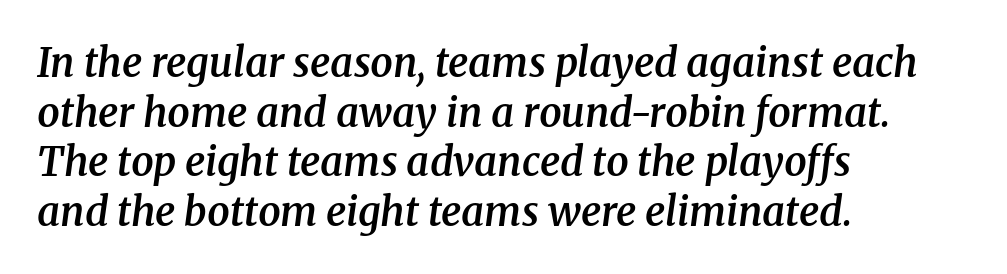
Q: Is the text bold? A: Semi-bold.
Q: Is the text italic (slanted)? A: Yes, it leans right by about 8 degrees.
Q: Is the typeface a serif or a sans-serif typeface? A: Serif.
Q: Is the text underlined? A: No.
Q: How is the paragraph aligned? A: Left-aligned.
Q: Is the spacing between letters normal or unusually wide? A: Normal.
Q: Width (condensed, normal, or wide)? A: Normal.
Q: Stroke contrast? A: Medium.
Q: x-height? A: Medium.
Q: Monospaced? A: No.
